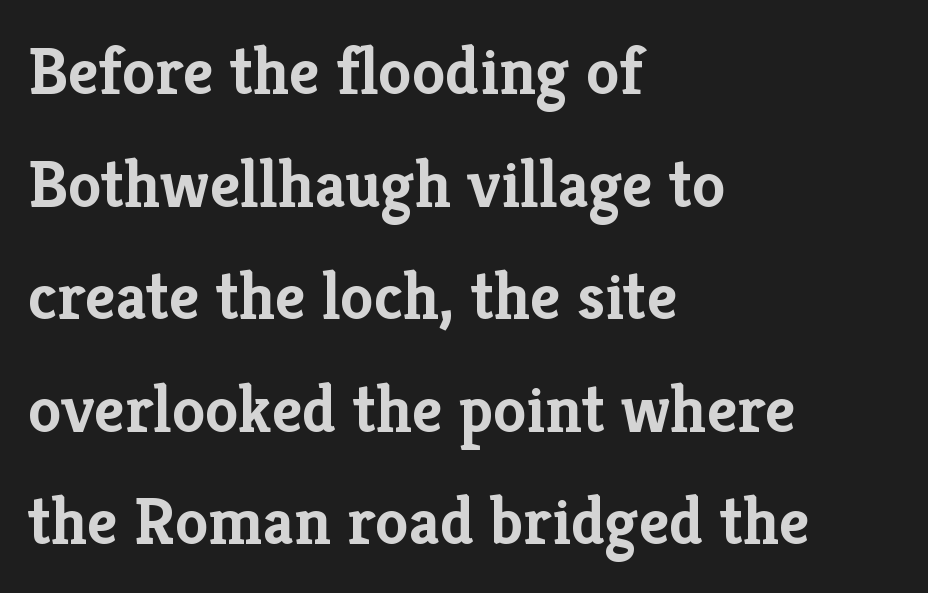
Q: Is the text bold? A: Yes.
Q: Is the text italic (slanted)? A: No, it is upright.
Q: Is the typeface a serif or a sans-serif typeface? A: Serif.
Q: Is the text underlined? A: No.
Q: How is the paragraph aligned? A: Left-aligned.
Q: Is the spacing between letters normal or unusually wide? A: Normal.
Q: Is the spacing between lines tight, normal or loose? A: Normal.
Q: Width (condensed, normal, or wide)? A: Normal.
Q: Stroke contrast? A: Low.
Q: x-height? A: Medium.
Q: Monospaced? A: No.
